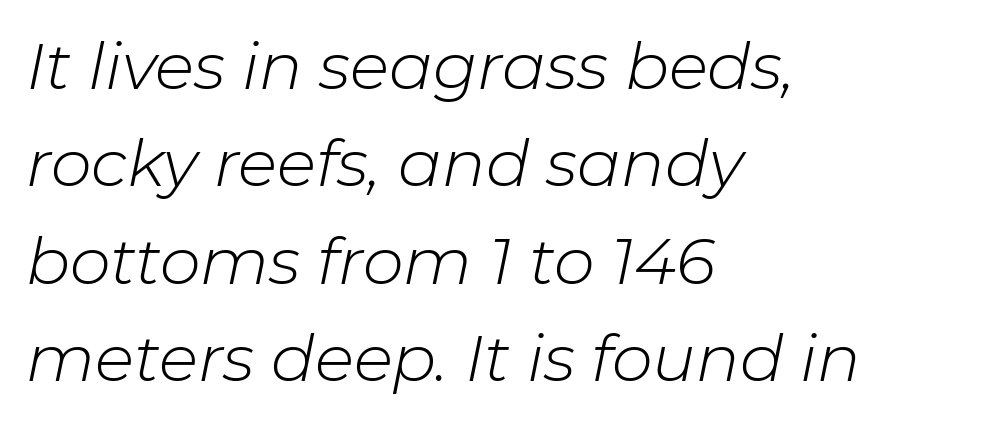
{"italic": "yes", "lean": "right", "slant_degrees": 11, "bold": "no", "weight": "light", "width": "normal", "stroke_contrast": "low", "x_height": "medium", "monospaced": "no", "underline": "no", "align": "left", "line_spacing": "normal", "line_spacing_ratio": 1.5, "letter_spacing": "normal", "letter_spacing_em": 0.0, "glyph_px": 65}
